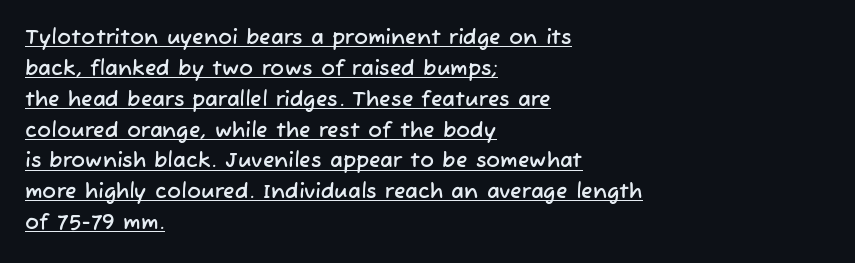
Q: Is the text underlined? A: Yes.
Q: How is the paragraph aligned? A: Left-aligned.
Q: Is the spacing between letters normal or unusually wide? A: Normal.
Q: Is the spacing between lines tight, normal or loose? A: Normal.
